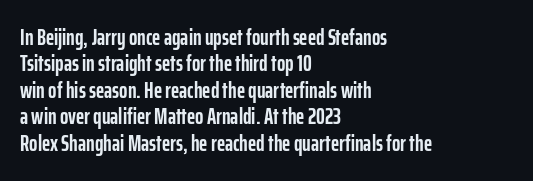
Stroke thickness is high; the sample reads as a true bold. Underline: absent. The horizontal fit of the characters is conventional and even. Do the letters lean? They stand straight. Horizontal alignment here is leftward, the default for most running prose.
